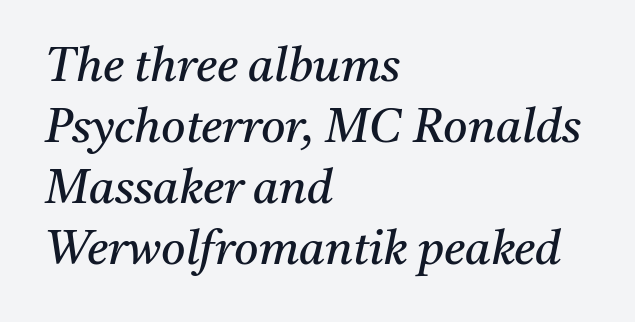
Q: Is the text bold? A: No.
Q: Is the text italic (slanted)? A: Yes, it leans right by about 11 degrees.
Q: Is the typeface a serif or a sans-serif typeface? A: Serif.
Q: Is the text underlined? A: No.
Q: How is the paragraph aligned? A: Left-aligned.
Q: Is the spacing between letters normal or unusually wide? A: Normal.
Q: Is the spacing between lines tight, normal or loose? A: Normal.
Q: Width (condensed, normal, or wide)? A: Normal.
Q: Stroke contrast? A: Medium.
Q: x-height? A: Medium.
Q: Monospaced? A: No.
